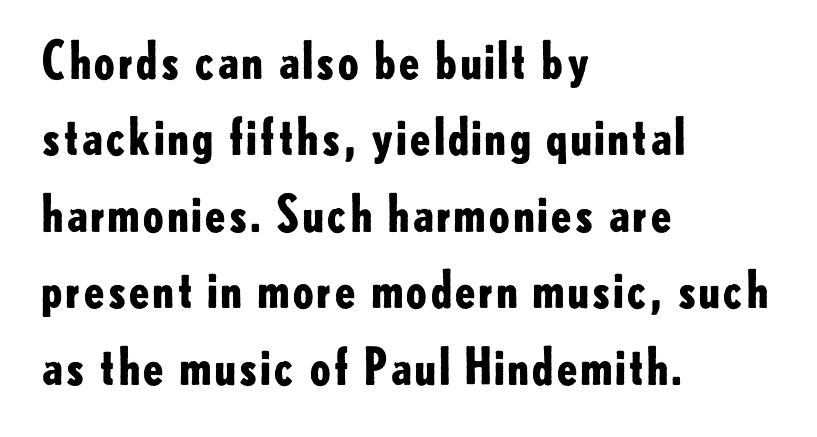
{"serif": "no", "italic": "no", "bold": "yes", "weight": "bold", "width": "normal", "stroke_contrast": "low", "x_height": "small", "monospaced": "no", "underline": "no", "align": "left", "line_spacing": "normal", "line_spacing_ratio": 1.53, "letter_spacing": "normal", "letter_spacing_em": 0.0, "glyph_px": 50}
